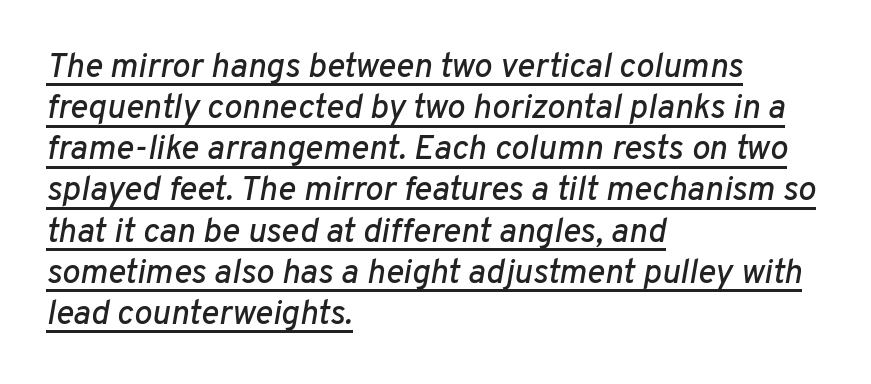
{"italic": "yes", "lean": "right", "slant_degrees": 10, "width": "normal", "stroke_contrast": "low", "x_height": "medium", "monospaced": "no", "underline": "yes", "align": "left", "line_spacing_ratio": 1.21, "letter_spacing": "normal", "letter_spacing_em": 0.0, "glyph_px": 34}
